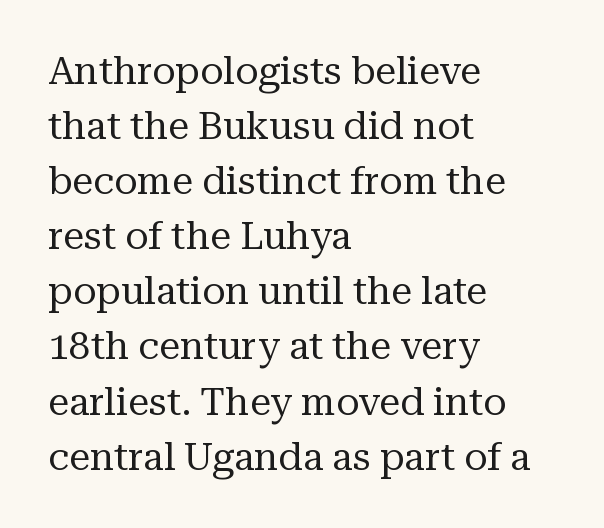
Is there much room between lines? A standard amount, neither cramped nor airy. The characters are drawn with everyday or finer stroke widths. Italic? Not at all — the glyphs are vertical. Do the characters align in a grid? No, the font is proportional. These lines stack with their left ends in a neat column. Type without underlining.
